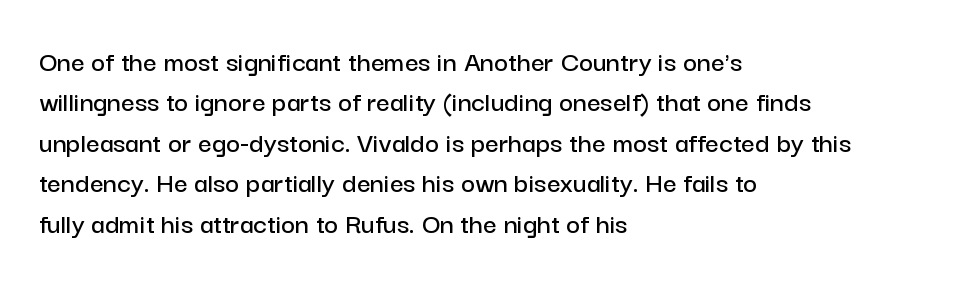
Is the letter spacing exaggerated? No — it looks like the ordinary default. The strip under each line holds only bare page. I'd call this a sans setting — the letters go barefoot. Does the leading feel generous? No, just average. The rag falls on the right side of this text block.
